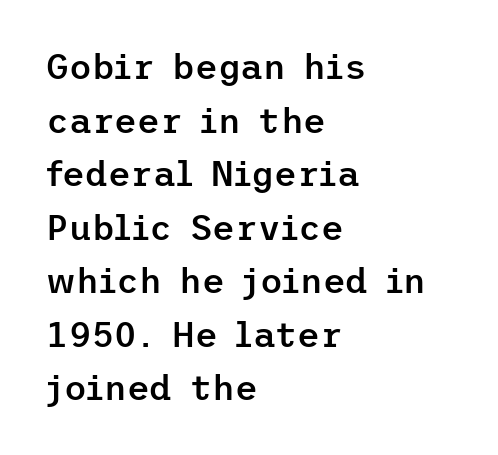
{"serif": "no", "italic": "no", "bold": "semi", "weight": "semibold", "width": "normal", "stroke_contrast": "low", "x_height": "medium", "underline": "no", "align": "left", "line_spacing": "normal", "line_spacing_ratio": 1.53, "letter_spacing": "normal", "letter_spacing_em": 0.0, "glyph_px": 35}
